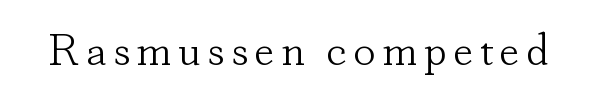
The weight tops out at a normal text grade. Examine the stroke ends and you'll spot serifs. The letters advance in unequal steps, a hallmark of proportional type. Italic: no, the glyphs are upright roman. Descenders hang freely into open space.
